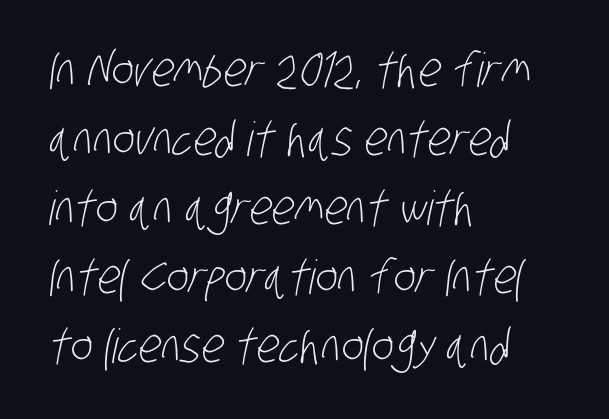
Line spacing here is normal. Unlike a traditional serif, this face leaves its strokes unadorned. Words appear dense and cohesive because spacing is normal. Nothing heavy about these letters — not bold at all.
